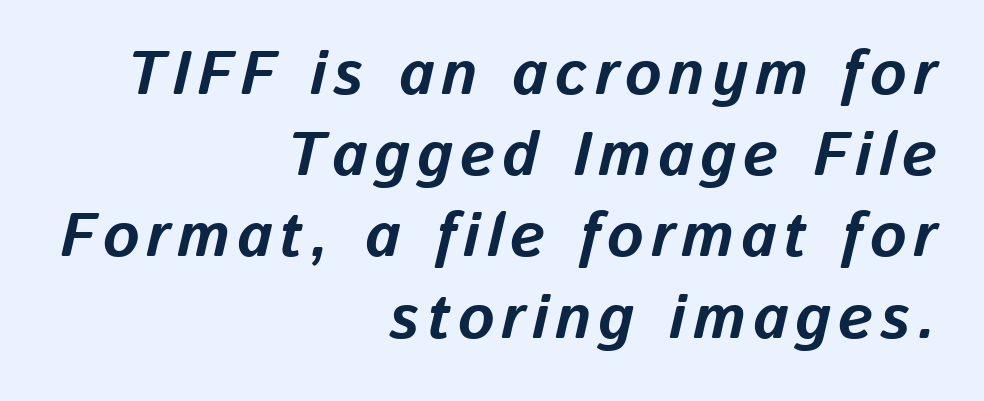
Q: Is the text bold? A: Yes.
Q: Is the text italic (slanted)? A: Yes, it leans right by about 13 degrees.
Q: Is the text underlined? A: No.
Q: How is the paragraph aligned? A: Right-aligned.
Q: Is the spacing between lines tight, normal or loose? A: Normal.
Q: Width (condensed, normal, or wide)? A: Normal.
Q: Stroke contrast? A: Low.
Q: x-height? A: Medium.
Q: Monospaced? A: No.
